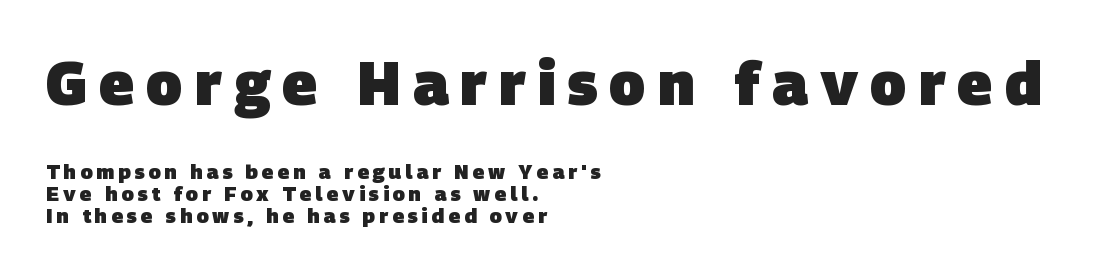
Q: Is the text bold? A: Yes.
Q: Is the typeface a serif or a sans-serif typeface? A: Sans-serif.
Q: Is the text underlined? A: No.
Q: How is the paragraph aligned? A: Left-aligned.
Q: Is the spacing between letters normal or unusually wide? A: Unusually wide.
Q: Is the spacing between lines tight, normal or loose? A: Tight.
Q: Which block of text is set in a larger size, the first (top) or the second (bottom)? A: The first (top) one.
Q: Width (condensed, normal, or wide)? A: Normal.
Q: Stroke contrast? A: Low.
Q: x-height? A: Large.
Q: Monospaced? A: No.
